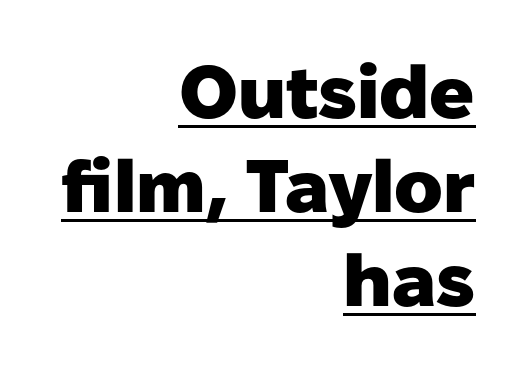
{"serif": "no", "italic": "no", "bold": "yes", "weight": "heavy", "width": "normal", "stroke_contrast": "low", "x_height": "medium", "monospaced": "no", "underline": "yes", "align": "right", "line_spacing": "normal", "line_spacing_ratio": 1.27, "letter_spacing": "normal", "letter_spacing_em": 0.0, "glyph_px": 74}
